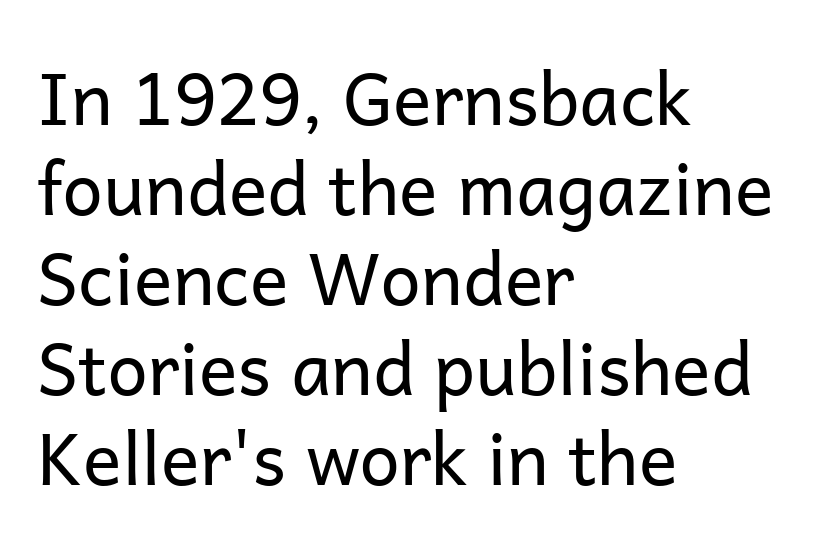
Q: Is the text bold? A: No.
Q: Is the text italic (slanted)? A: No, it is upright.
Q: Is the typeface a serif or a sans-serif typeface? A: Sans-serif.
Q: Is the text underlined? A: No.
Q: How is the paragraph aligned? A: Left-aligned.
Q: Is the spacing between letters normal or unusually wide? A: Normal.
Q: Is the spacing between lines tight, normal or loose? A: Normal.
Q: Width (condensed, normal, or wide)? A: Normal.
Q: Stroke contrast? A: Low.
Q: x-height? A: Medium.
Q: Monospaced? A: No.
